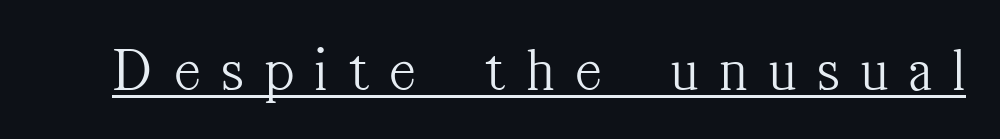
Q: Is the text bold? A: No.
Q: Is the text italic (slanted)? A: No, it is upright.
Q: Is the typeface a serif or a sans-serif typeface? A: Serif.
Q: Is the text underlined? A: Yes.
Q: Is the spacing between letters normal or unusually wide? A: Unusually wide.
Q: Width (condensed, normal, or wide)? A: Condensed.
Q: Stroke contrast? A: Medium.
Q: x-height? A: Medium.
Q: Monospaced? A: No.
